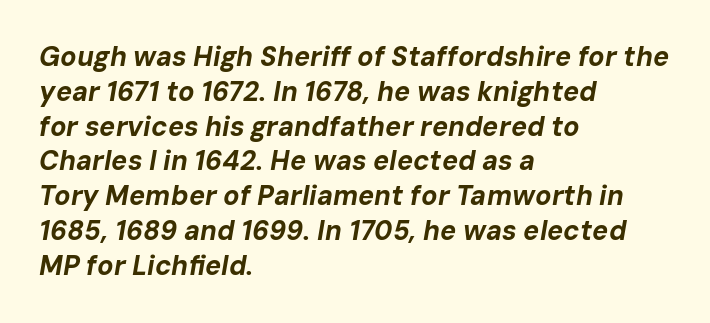
Q: Is the text bold? A: Yes.
Q: Is the text italic (slanted)? A: Yes, it leans right by about 10 degrees.
Q: Is the text underlined? A: No.
Q: How is the paragraph aligned? A: Left-aligned.
Q: Is the spacing between letters normal or unusually wide? A: Normal.
Q: Is the spacing between lines tight, normal or loose? A: Normal.
